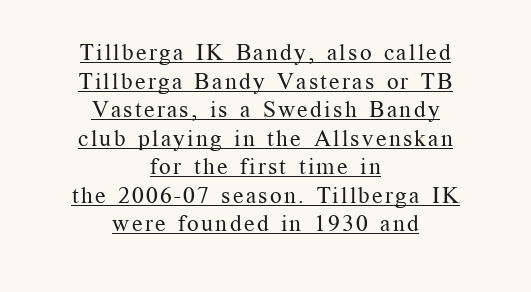
{"italic": "no", "bold": "no", "underline": "yes", "align": "center", "line_spacing_ratio": 1.24, "glyph_px": 23}
